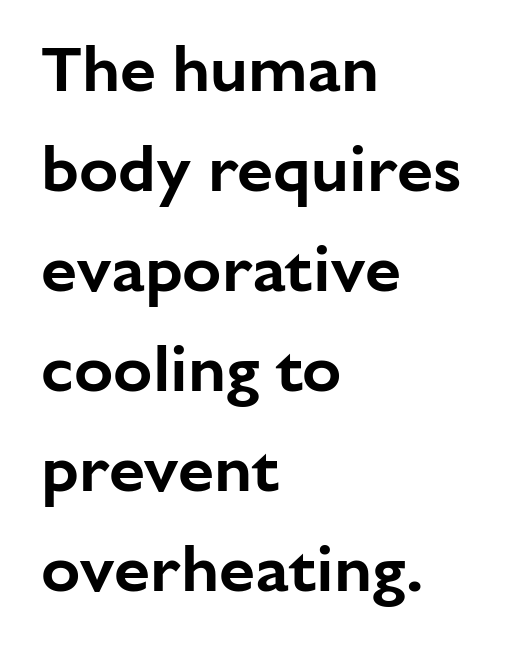
The image shows 65 px sans-serif type, upright; set left-aligned, normal line spacing (1.54x), normal letter spacing, not underlined; low stroke contrast and a medium x-height.
